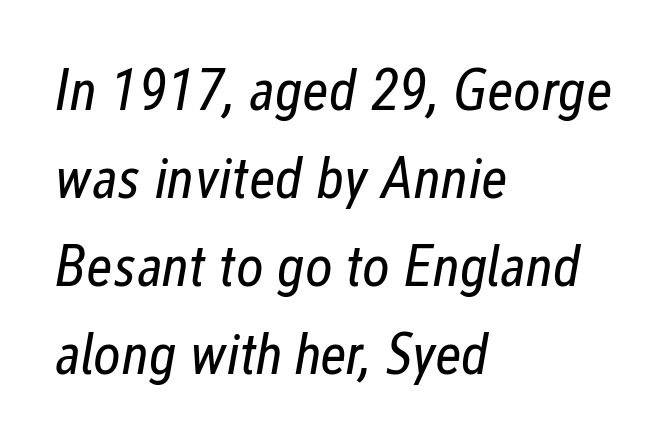
The image shows 59 px regular-weight, condensed type, italic (leaning right); set left-aligned, normal line spacing (1.49x), normal letter spacing, not underlined; low stroke contrast and a medium x-height.
